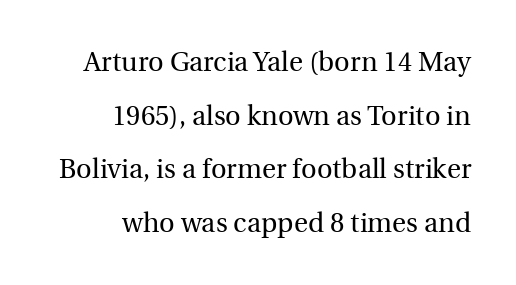
Short note: letters normally spaced. Words float on clear page, feet unadorned. If you drew a ruler down the right edge, every line would touch it. The vertical gap from one line to the next is large.
